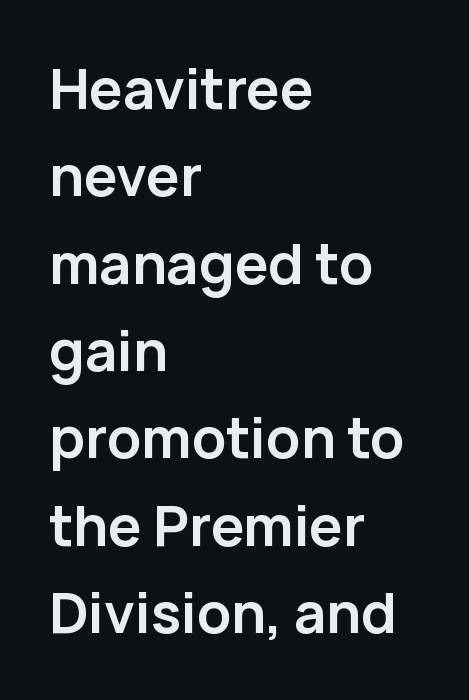
The image shows 56 px semibold sans-serif type, upright; set left-aligned, normal line spacing (1.56x), normal letter spacing, not underlined; low stroke contrast and a medium x-height.
